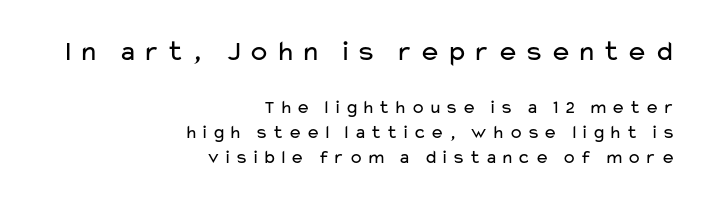
Q: Is the text bold? A: No.
Q: Is the text italic (slanted)? A: No, it is upright.
Q: Is the typeface a serif or a sans-serif typeface? A: Sans-serif.
Q: Is the text underlined? A: No.
Q: How is the paragraph aligned? A: Right-aligned.
Q: Is the spacing between lines tight, normal or loose? A: Normal.
Q: Which block of text is set in a larger size, the first (top) or the second (bottom)? A: The first (top) one.
Q: Width (condensed, normal, or wide)? A: Wide.
Q: Stroke contrast? A: Low.
Q: x-height? A: Medium.
Q: Monospaced? A: No.
